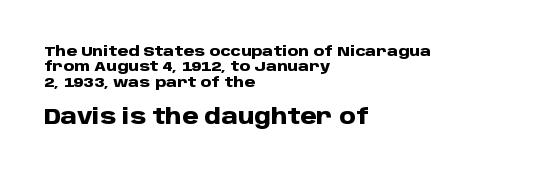
The image shows 21 px bold type, upright; set left-aligned, tight line spacing (1.09x), normal letter spacing, not underlined; the second (bottom) block is 1.5x larger.
